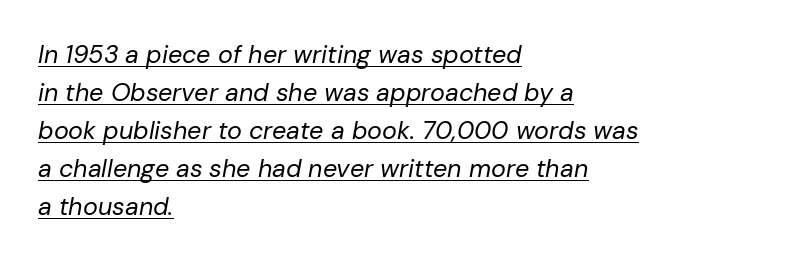
Q: Is the text bold? A: No.
Q: Is the text italic (slanted)? A: Yes, it leans right by about 10 degrees.
Q: Is the text underlined? A: Yes.
Q: How is the paragraph aligned? A: Left-aligned.
Q: Is the spacing between letters normal or unusually wide? A: Normal.
Q: Is the spacing between lines tight, normal or loose? A: Normal.
